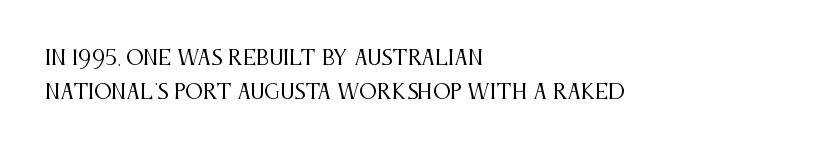
The image shows 20 px text type, upright; set left-aligned, normal line spacing (1.68x), normal letter spacing, not underlined.
